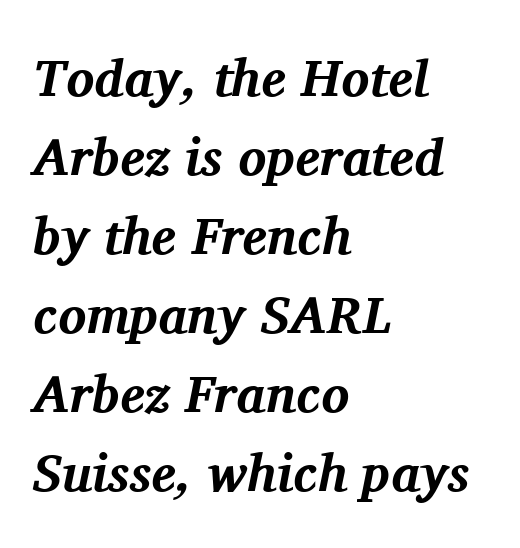
Q: Is the text bold? A: Yes.
Q: Is the text italic (slanted)? A: Yes, it leans right by about 11 degrees.
Q: Is the typeface a serif or a sans-serif typeface? A: Serif.
Q: Is the text underlined? A: No.
Q: How is the paragraph aligned? A: Left-aligned.
Q: Is the spacing between letters normal or unusually wide? A: Normal.
Q: Is the spacing between lines tight, normal or loose? A: Normal.
Q: Width (condensed, normal, or wide)? A: Normal.
Q: Stroke contrast? A: Medium.
Q: x-height? A: Medium.
Q: Monospaced? A: No.
